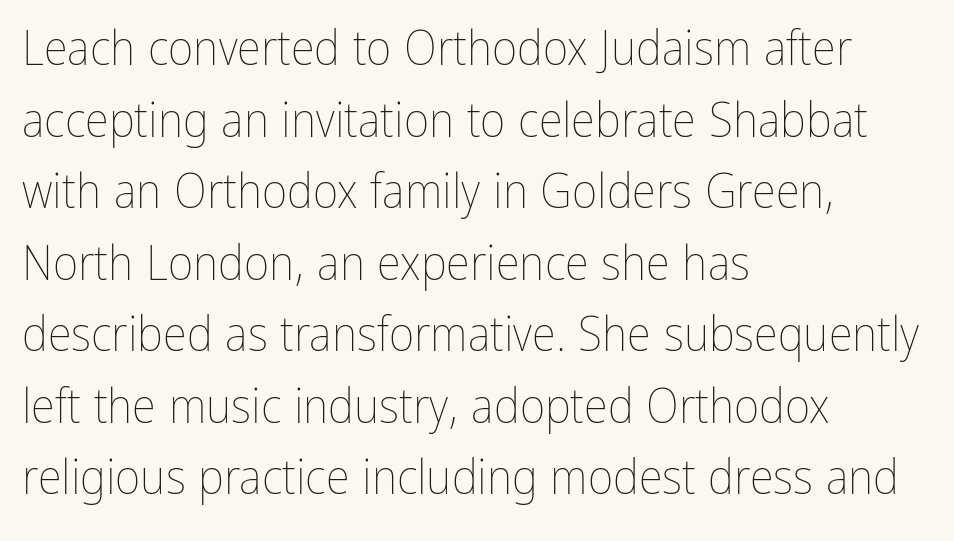
Note the varied advance widths — an 'i' is clearly narrower than an 'm'. Characters follow at the spacing the type designer built in. The lettering holds an erect, upright posture throughout. The passage shown is not underscored anywhere.
